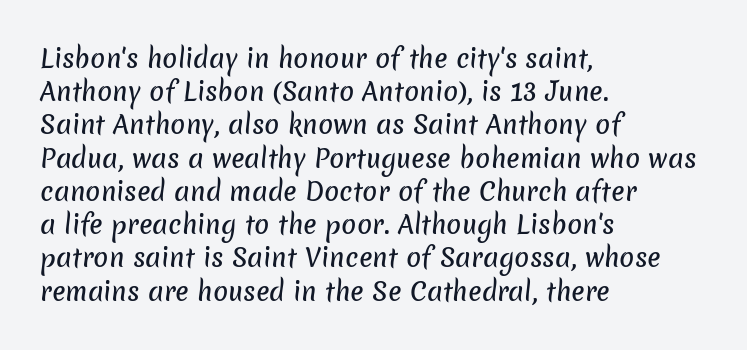
The image shows 25 px text type; set left-aligned, normal line spacing (1.33x), normal letter spacing, not underlined.
